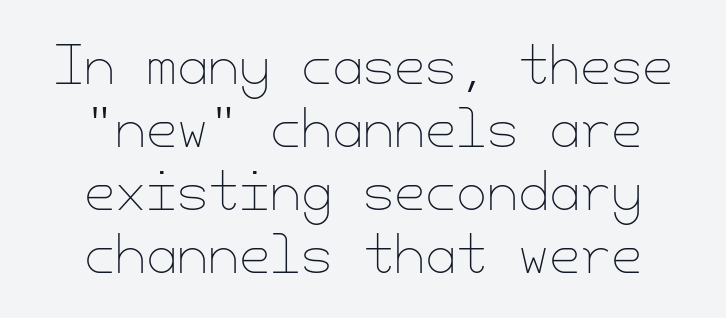
Q: Is the text bold? A: No.
Q: Is the text italic (slanted)? A: No, it is upright.
Q: Is the text underlined? A: No.
Q: How is the paragraph aligned? A: Centered.
Q: Is the spacing between letters normal or unusually wide? A: Normal.
Q: Is the spacing between lines tight, normal or loose? A: Normal.
Q: Width (condensed, normal, or wide)? A: Normal.
Q: Stroke contrast? A: Low.
Q: x-height? A: Small.
